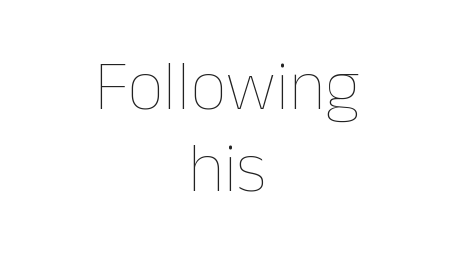
Q: Is the text bold? A: No.
Q: Is the text italic (slanted)? A: No, it is upright.
Q: Is the text underlined? A: No.
Q: How is the paragraph aligned? A: Centered.
Q: Is the spacing between letters normal or unusually wide? A: Normal.
Q: Is the spacing between lines tight, normal or loose? A: Tight.
Q: Width (condensed, normal, or wide)? A: Normal.
Q: Stroke contrast? A: Low.
Q: x-height? A: Medium.
Q: Monospaced? A: No.
